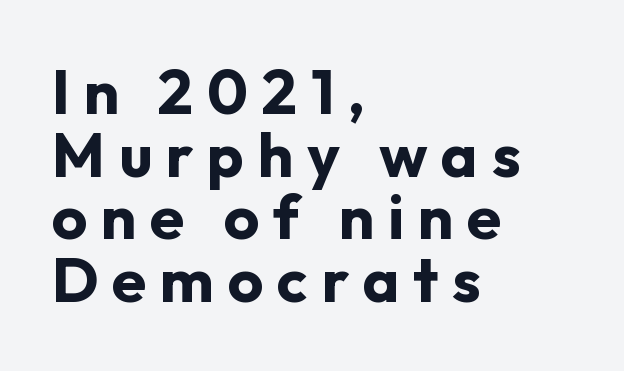
Q: Is the text bold? A: Yes.
Q: Is the text italic (slanted)? A: No, it is upright.
Q: Is the typeface a serif or a sans-serif typeface? A: Sans-serif.
Q: Is the text underlined? A: No.
Q: How is the paragraph aligned? A: Left-aligned.
Q: Is the spacing between letters normal or unusually wide? A: Unusually wide.
Q: Is the spacing between lines tight, normal or loose? A: Tight.
Q: Width (condensed, normal, or wide)? A: Normal.
Q: Stroke contrast? A: Low.
Q: x-height? A: Medium.
Q: Monospaced? A: No.
